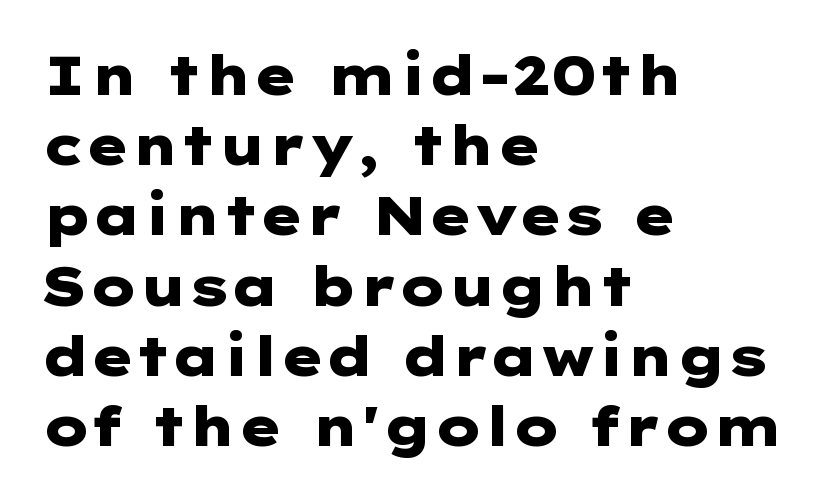
Q: Is the text bold? A: Yes.
Q: Is the text italic (slanted)? A: No, it is upright.
Q: Is the typeface a serif or a sans-serif typeface? A: Sans-serif.
Q: Is the text underlined? A: No.
Q: How is the paragraph aligned? A: Left-aligned.
Q: Is the spacing between letters normal or unusually wide? A: Normal.
Q: Is the spacing between lines tight, normal or loose? A: Normal.
Q: Width (condensed, normal, or wide)? A: Wide.
Q: Stroke contrast? A: Low.
Q: x-height? A: Medium.
